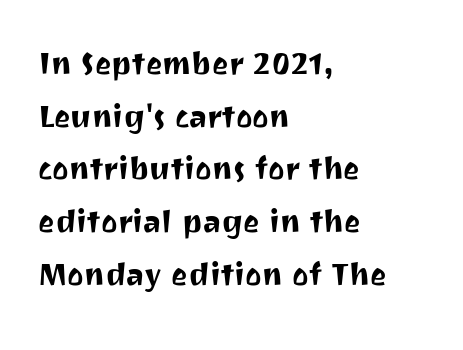
Q: Is the text italic (slanted)? A: No, it is upright.
Q: Is the typeface a serif or a sans-serif typeface? A: Sans-serif.
Q: Is the text underlined? A: No.
Q: How is the paragraph aligned? A: Left-aligned.
Q: Is the spacing between letters normal or unusually wide? A: Normal.
Q: Is the spacing between lines tight, normal or loose? A: Normal.
Q: Width (condensed, normal, or wide)? A: Normal.
Q: Stroke contrast? A: Medium.
Q: x-height? A: Medium.
Q: Monospaced? A: No.
